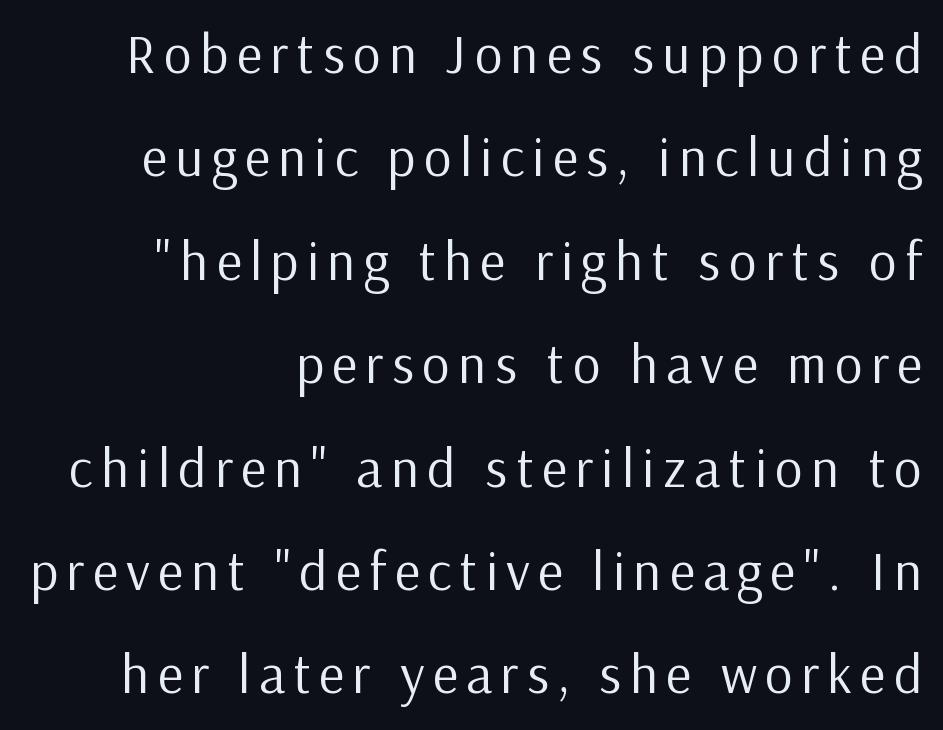
The image shows 55 px regular-weight sans-serif type, upright; set right-aligned, line spacing 1.88x, not underlined; low stroke contrast and a medium x-height.
